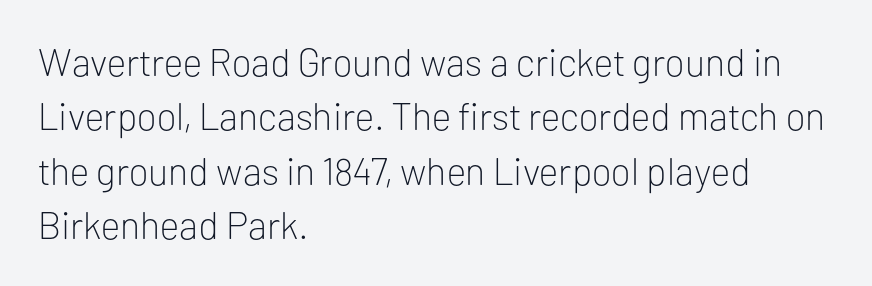
Q: Is the text bold? A: No.
Q: Is the text italic (slanted)? A: No, it is upright.
Q: Is the typeface a serif or a sans-serif typeface? A: Sans-serif.
Q: Is the text underlined? A: No.
Q: How is the paragraph aligned? A: Left-aligned.
Q: Is the spacing between letters normal or unusually wide? A: Normal.
Q: Is the spacing between lines tight, normal or loose? A: Normal.
Q: Width (condensed, normal, or wide)? A: Normal.
Q: Stroke contrast? A: Low.
Q: x-height? A: Medium.
Q: Monospaced? A: No.
